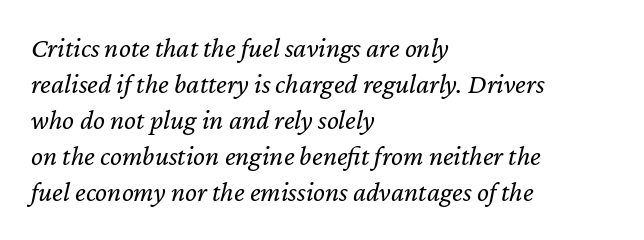
Looks like regular typesetting: each glyph gets only the width it needs. This is oblique type, the kind used for emphasis or titles. No letter is thick-stroked: the sample isn't bold. Inter-character spacing is left at the font's built-in metrics. Every row of glyphs begins at an identical x-position on the left. Normally led — the rows are evenly, conventionally spaced.
